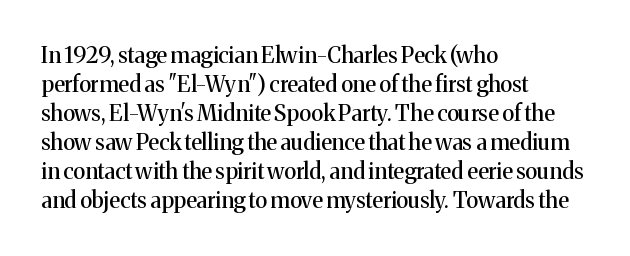
The image shows 22 px text type, upright; set left-aligned, normal line spacing (1.32x), normal letter spacing, not underlined.
